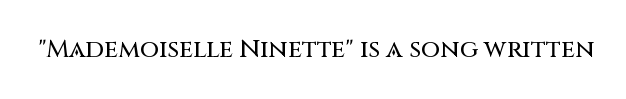
The image shows 25 px text type, upright; set normal letter spacing, not underlined.
